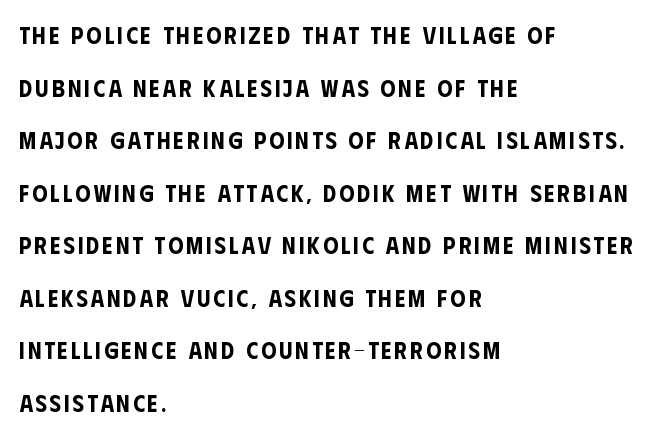
Q: Is the text italic (slanted)? A: No, it is upright.
Q: Is the text underlined? A: No.
Q: How is the paragraph aligned? A: Left-aligned.
Q: Is the spacing between lines tight, normal or loose? A: Loose.
